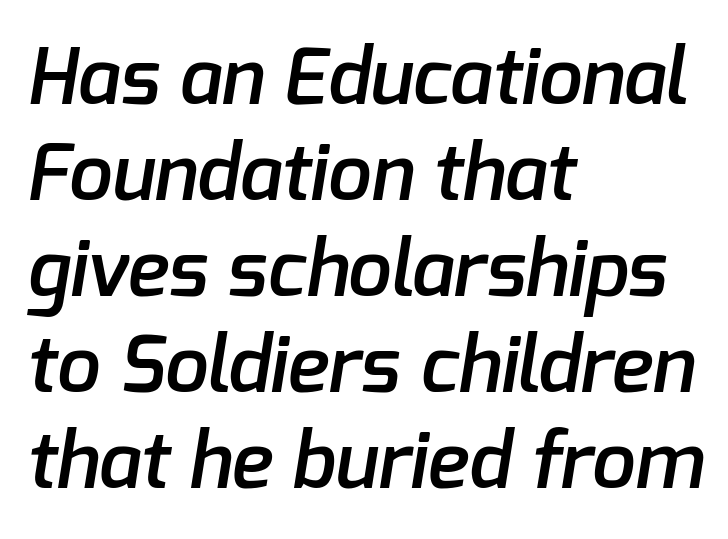
Character widths vary here, with narrow letters taking less room than wide ones. Caption: multi-line text, flush left, ragged right. Its strokes are somewhat broadened, the hallmark of semibold type. Any mark beneath the type? The region is blank. The horizontal fit of the characters is conventional and even.
